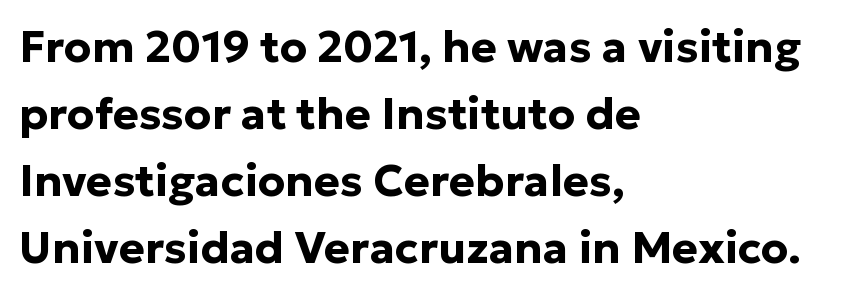
The image shows 44 px bold sans-serif type, upright; set left-aligned, normal line spacing (1.52x), normal letter spacing, not underlined; low stroke contrast and a medium x-height.
